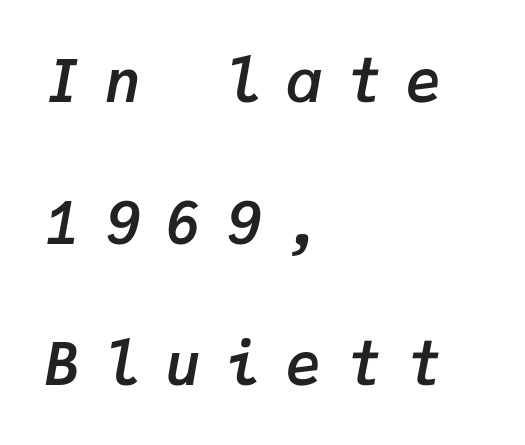
One-word summary of the alignment: left. Each glyph is drawn with heavy, bold strokes. You could only call the tracking loose — the letters float apart. If you drew a line through each stem, it would be angled. The glyphs are unaccompanied by any horizontal stroke below them. Spacing verdict: monospaced, one width for all characters.
